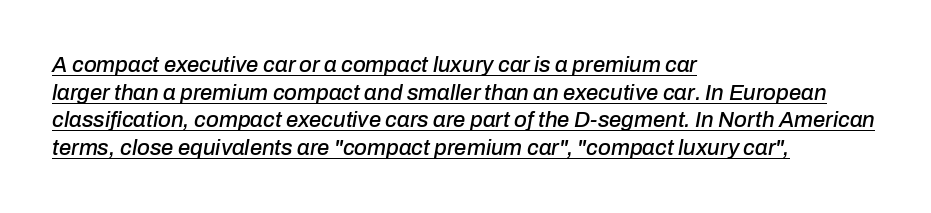
{"italic": "yes", "lean": "right", "slant_degrees": 10, "underline": "yes", "align": "left", "line_spacing": "normal", "line_spacing_ratio": 1.26, "letter_spacing": "normal", "letter_spacing_em": 0.0, "glyph_px": 22}
